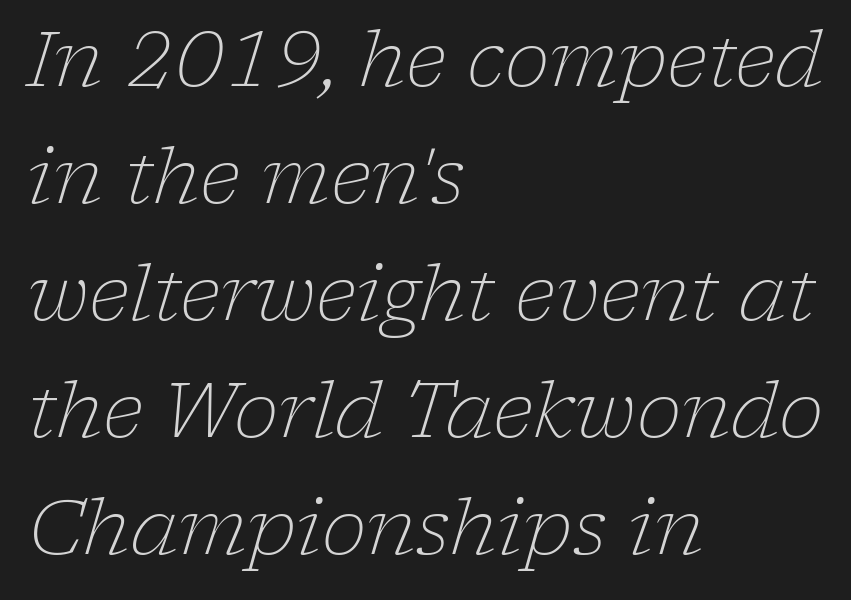
The image shows 76 px light serif type, italic (leaning right); set left-aligned, normal line spacing (1.54x), normal letter spacing, not underlined; low stroke contrast and a medium x-height.
